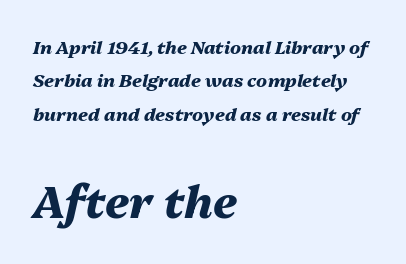
The image shows 44 px heavy type, italic (leaning right); set left-aligned, line spacing 1.85x, normal letter spacing, not underlined; the second (bottom) block is 2.44x larger; medium stroke contrast and a medium x-height.
